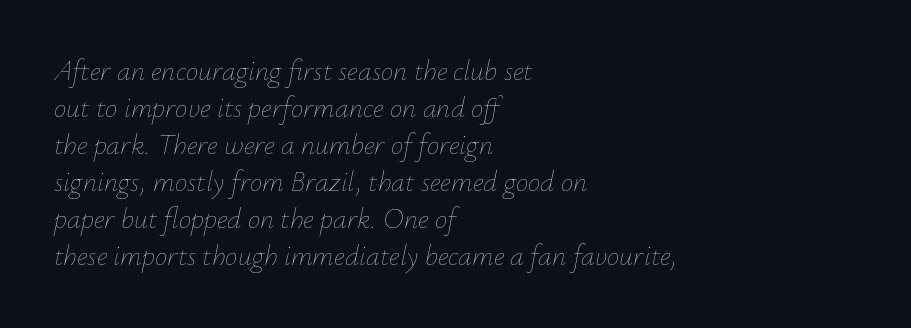
Short note: letters normally spaced. Think of a printed novel: that variable character pitch is what you see here. Letters rest on an invisible, unmarked baseline. Every row of glyphs begins at an identical x-position on the left. Compared with typical paragraphs, the rows here are spaced about the same. In terms of posture, this sample is oblique.
